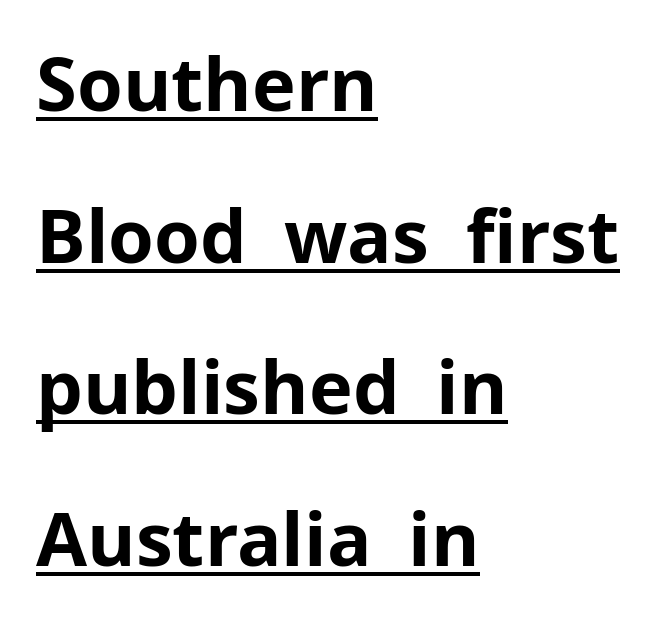
Q: Is the text bold? A: Yes.
Q: Is the text italic (slanted)? A: No, it is upright.
Q: Is the typeface a serif or a sans-serif typeface? A: Sans-serif.
Q: Is the text underlined? A: Yes.
Q: How is the paragraph aligned? A: Left-aligned.
Q: Is the spacing between letters normal or unusually wide? A: Normal.
Q: Is the spacing between lines tight, normal or loose? A: Loose.
Q: Width (condensed, normal, or wide)? A: Normal.
Q: Stroke contrast? A: Low.
Q: x-height? A: Medium.
Q: Monospaced? A: No.
